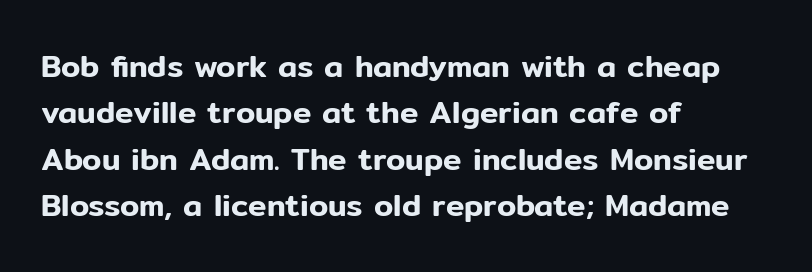
The image shows 31 px sans-serif type, upright; set left-aligned, normal line spacing (1.5x), normal letter spacing, not underlined; low stroke contrast and a medium x-height.
